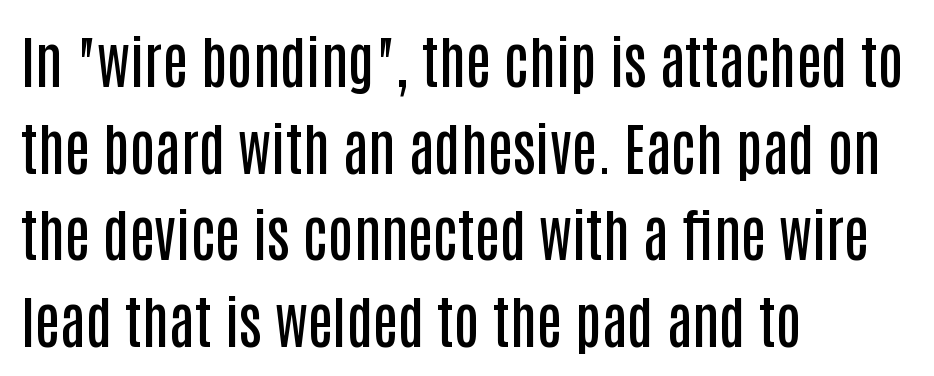
{"serif": "no", "italic": "no", "bold": "semi", "weight": "semibold", "width": "condensed", "stroke_contrast": "low", "x_height": "large", "monospaced": "no", "underline": "no", "align": "left", "line_spacing": "normal", "line_spacing_ratio": 1.52, "letter_spacing": "normal", "letter_spacing_em": 0.0, "glyph_px": 57}
